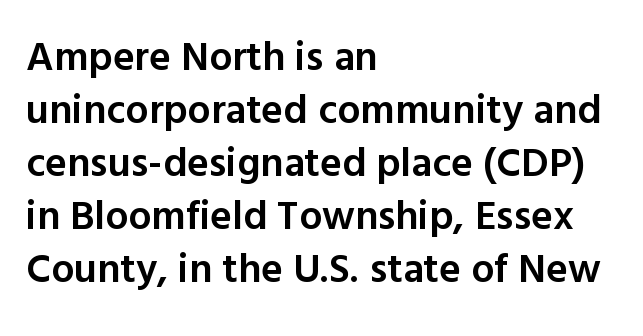
{"serif": "no", "italic": "no", "bold": "semi", "weight": "semibold", "width": "normal", "x_height": "medium", "monospaced": "no", "underline": "no", "align": "left", "line_spacing": "normal", "line_spacing_ratio": 1.29, "letter_spacing": "normal", "letter_spacing_em": 0.0, "glyph_px": 41}
